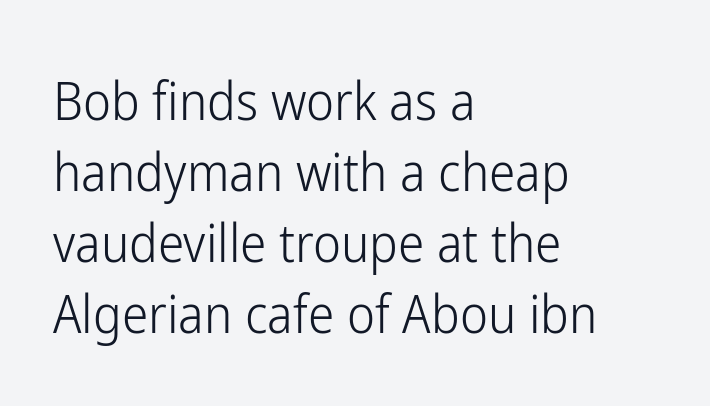
Q: Is the text bold? A: No.
Q: Is the text italic (slanted)? A: No, it is upright.
Q: Is the typeface a serif or a sans-serif typeface? A: Sans-serif.
Q: Is the text underlined? A: No.
Q: How is the paragraph aligned? A: Left-aligned.
Q: Is the spacing between letters normal or unusually wide? A: Normal.
Q: Is the spacing between lines tight, normal or loose? A: Normal.
Q: Width (condensed, normal, or wide)? A: Condensed.
Q: Stroke contrast? A: Low.
Q: x-height? A: Medium.
Q: Monospaced? A: No.
